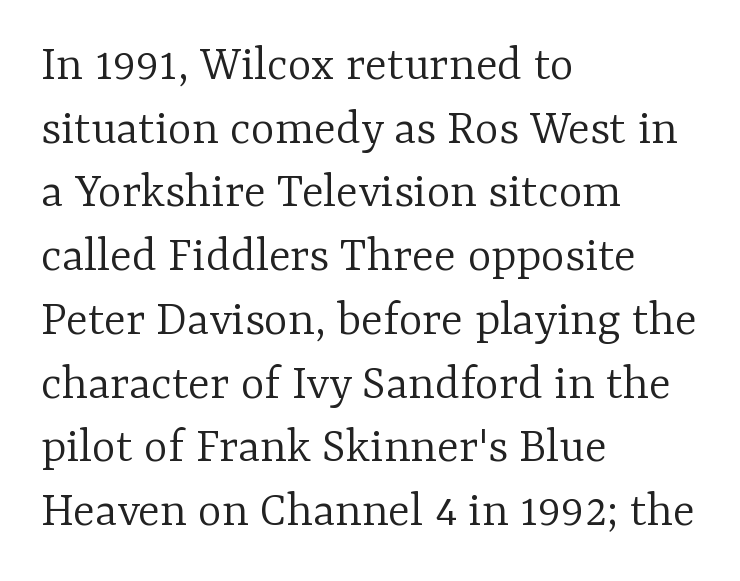
The image shows 51 px light serif type, upright; set left-aligned, normal line spacing (1.25x), normal letter spacing, not underlined; low stroke contrast and a medium x-height.
